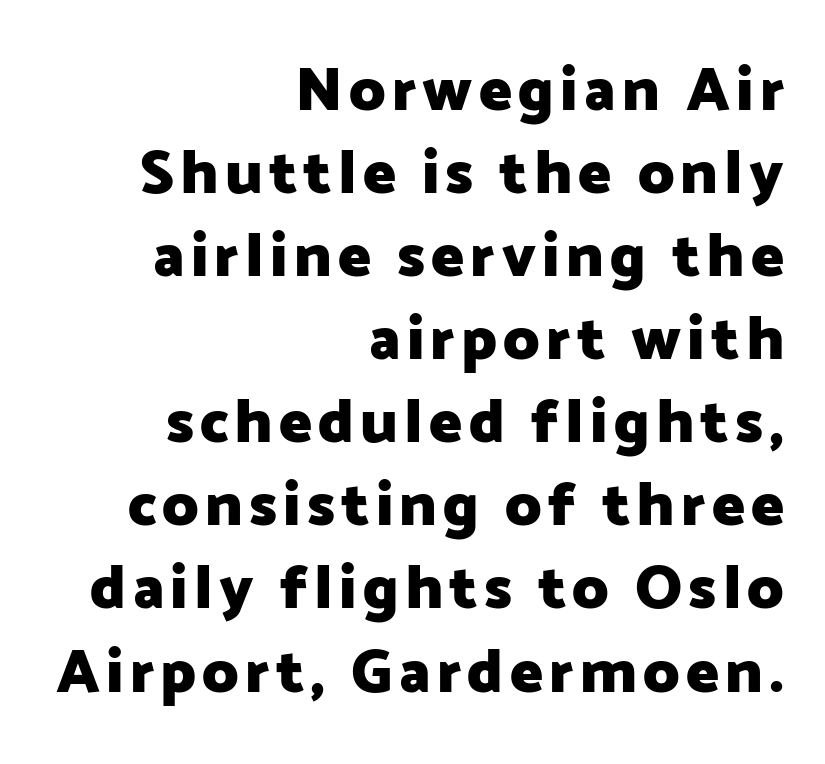
The image shows 62 px heavy sans-serif type, upright; set right-aligned, normal line spacing (1.34x), not underlined; low stroke contrast and a medium x-height.
